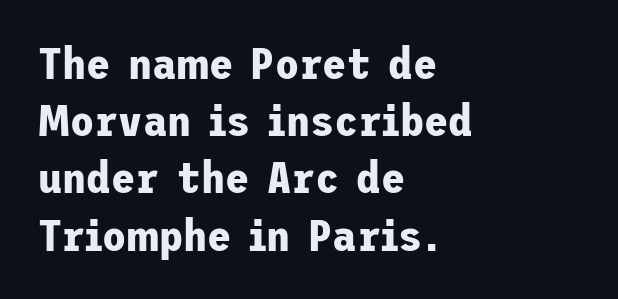
Q: Is the text bold? A: Yes.
Q: Is the text italic (slanted)? A: No, it is upright.
Q: Is the typeface a serif or a sans-serif typeface? A: Sans-serif.
Q: Is the text underlined? A: No.
Q: How is the paragraph aligned? A: Left-aligned.
Q: Is the spacing between letters normal or unusually wide? A: Normal.
Q: Is the spacing between lines tight, normal or loose? A: Normal.
Q: Width (condensed, normal, or wide)? A: Normal.
Q: Stroke contrast? A: Low.
Q: x-height? A: Medium.
